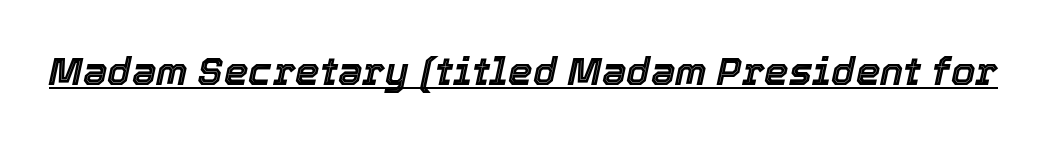
{"italic": "yes", "lean": "right", "slant_degrees": 12, "width": "normal", "x_height": "medium", "monospaced": "no", "underline": "yes", "letter_spacing": "normal", "letter_spacing_em": 0.0, "glyph_px": 39}
